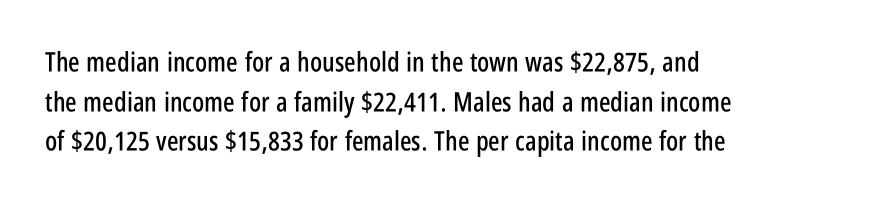
Reading down the column, the eye jumps a familiar distance to each next line. The gaps between neighbouring characters are ordinary and unremarkable. Every character sits straight up, as roman type does. These lines stack with their left ends in a neat column. Bare-footed words on every line.
